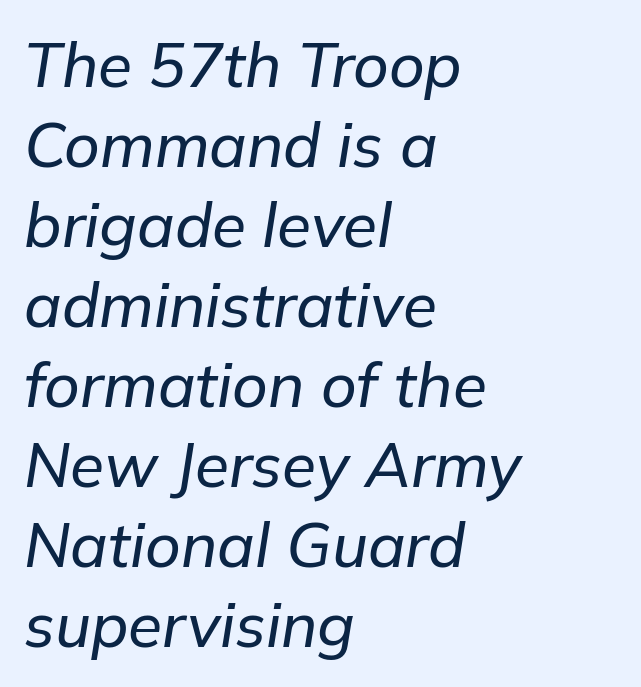
{"italic": "yes", "lean": "right", "slant_degrees": 9, "width": "normal", "stroke_contrast": "low", "x_height": "medium", "monospaced": "no", "underline": "no", "align": "left", "line_spacing": "normal", "line_spacing_ratio": 1.29, "letter_spacing": "normal", "letter_spacing_em": 0.0, "glyph_px": 62}
